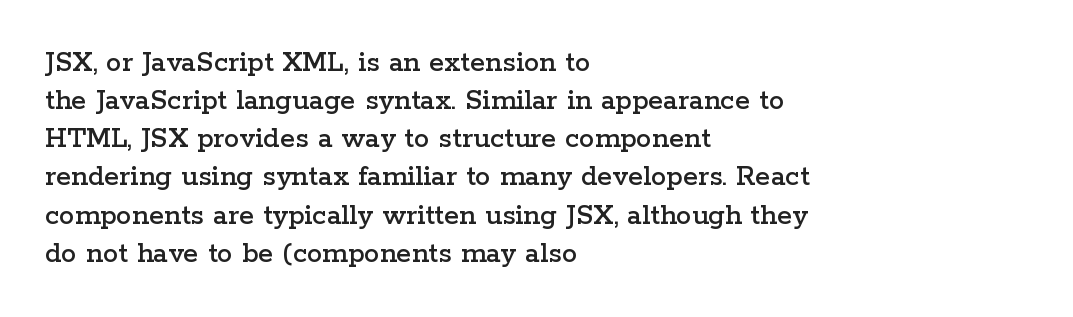
The image shows 31 px wide serif type, upright; set left-aligned, line spacing 1.23x, normal letter spacing, not underlined; low stroke contrast and a medium x-height.
